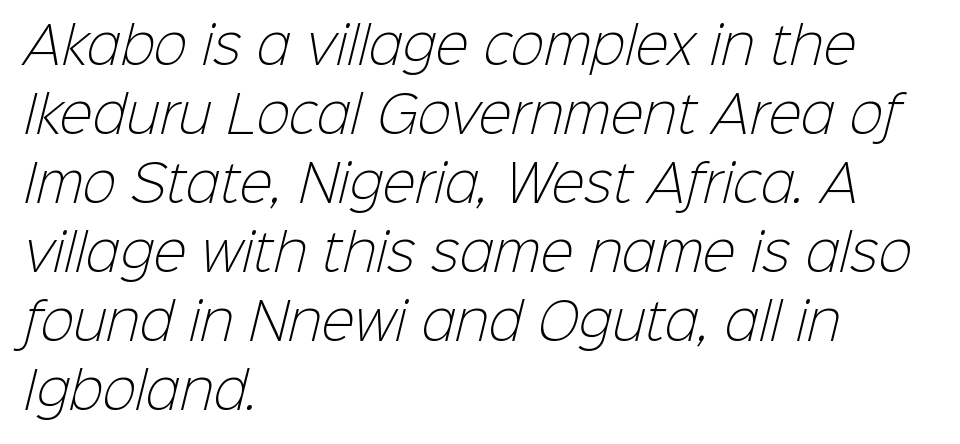
The image shows 50 px light sans-serif type; set left-aligned, normal line spacing (1.38x), normal letter spacing, not underlined; low stroke contrast and a medium x-height.
